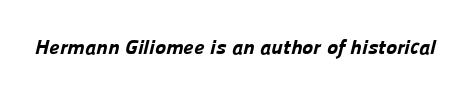
Q: Is the text bold? A: Yes.
Q: Is the text underlined? A: No.
Q: Is the spacing between letters normal or unusually wide? A: Normal.
